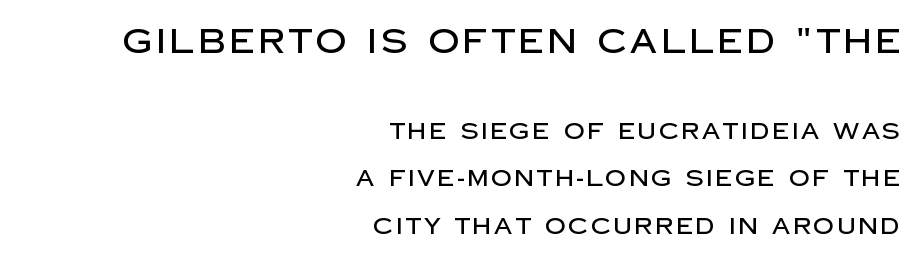
This is the regular roman posture of the typeface. Each letter keeps its own natural width here, so spacing adapts to shape. The block sitting higher on the canvas is the one with enlarged characters. The rendering uses a large line-height, opening up the rows.
